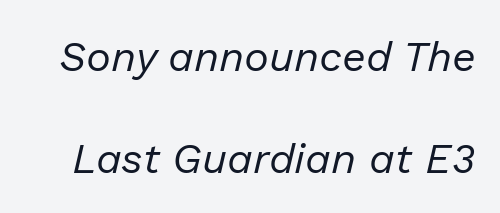
The image shows 42 px regular-weight type, italic (leaning right); set loose line spacing (2.44x), normal letter spacing, not underlined; low stroke contrast and a medium x-height.
